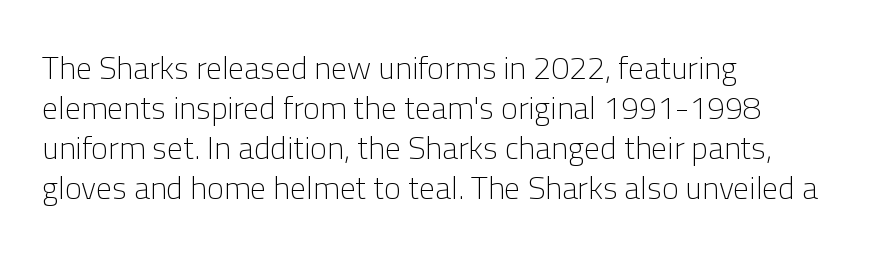
Q: Is the text bold? A: No.
Q: Is the text italic (slanted)? A: No, it is upright.
Q: Is the typeface a serif or a sans-serif typeface? A: Sans-serif.
Q: Is the text underlined? A: No.
Q: How is the paragraph aligned? A: Left-aligned.
Q: Is the spacing between letters normal or unusually wide? A: Normal.
Q: Is the spacing between lines tight, normal or loose? A: Normal.
Q: Width (condensed, normal, or wide)? A: Normal.
Q: Stroke contrast? A: Low.
Q: x-height? A: Medium.
Q: Monospaced? A: No.
